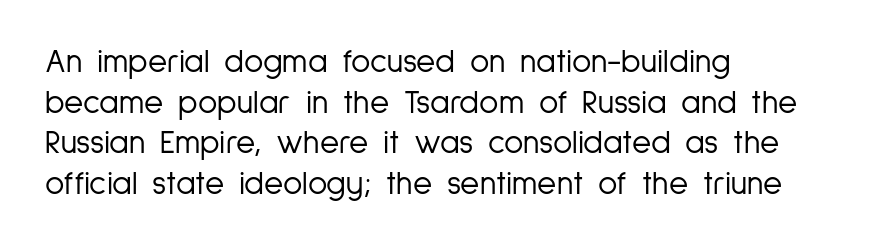
Unmarked baselines from the first word to the last. Every row of glyphs begins at an identical x-position on the left. Honestly, the letter spacing is just normal — you wouldn't notice it. Weight: in the light-to-regular range. Every stem runs plumb, perpendicular to the baseline.
